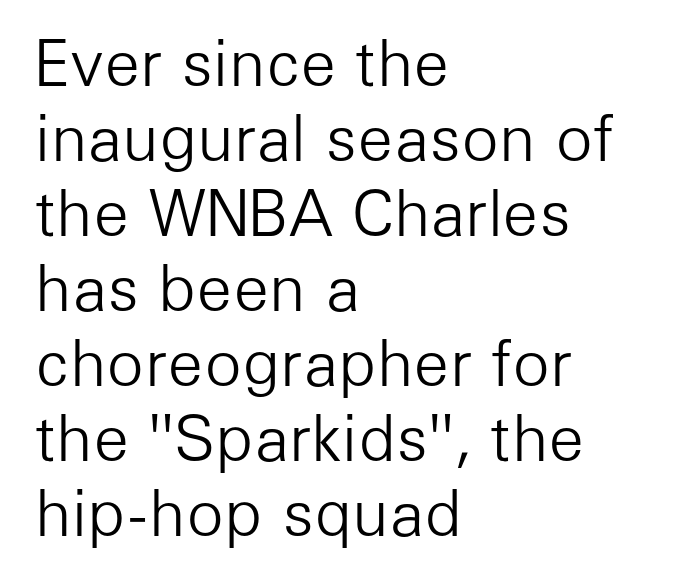
The rendering uses natural spacing where letterforms have individual widths. Words float on clear page, feet unadorned. The ragged edge is on the right, which tells us the setting is flush left. The lettering holds an erect, upright posture throughout.
